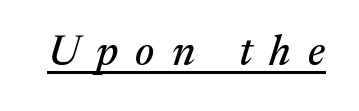
Q: Is the text italic (slanted)? A: Yes, it leans right by about 17 degrees.
Q: Is the typeface a serif or a sans-serif typeface? A: Serif.
Q: Is the text underlined? A: Yes.
Q: Is the spacing between letters normal or unusually wide? A: Unusually wide.
Q: Width (condensed, normal, or wide)? A: Normal.
Q: Stroke contrast? A: Medium.
Q: x-height? A: Medium.
Q: Monospaced? A: No.
